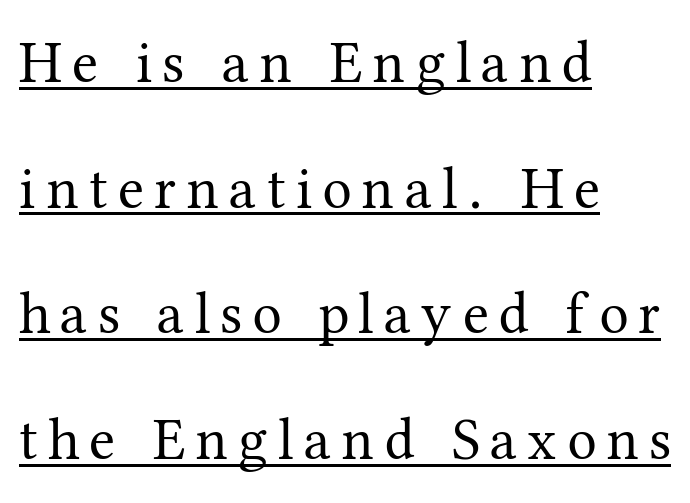
Characters remain perfectly vertical along every line. This is serif lettering, the kind often seen in printed books. These glyphs show unthickened strokes, regular width or finer. Compared with typical paragraphs, the rows here are farther apart. Character widths vary here, with narrow letters taking less room than wide ones. Notice how the passage keeps a crisp vertical edge on the left only.
